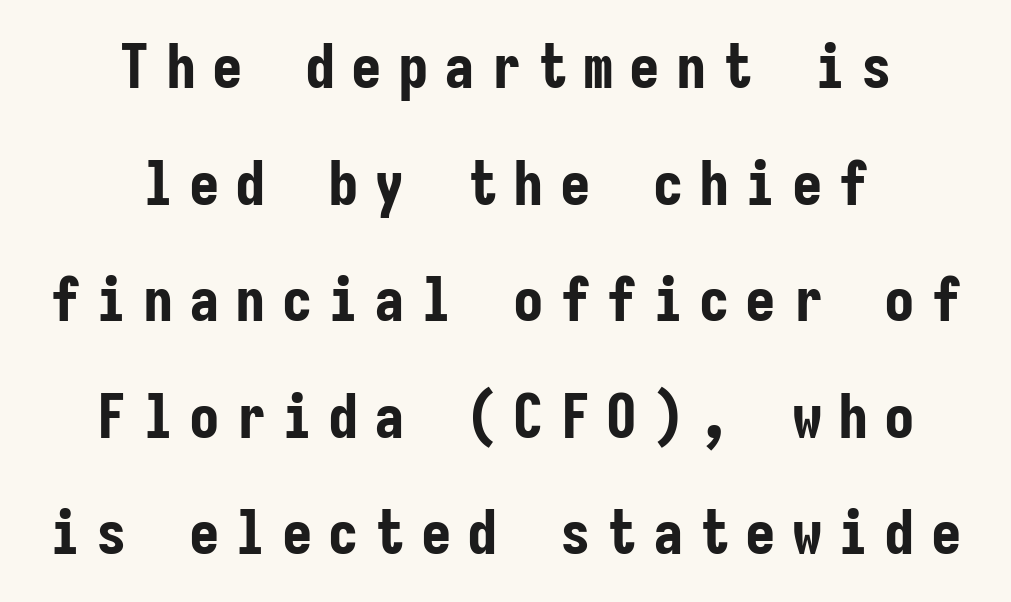
Q: Is the text bold? A: Yes.
Q: Is the text italic (slanted)? A: No, it is upright.
Q: Is the typeface a serif or a sans-serif typeface? A: Sans-serif.
Q: Is the text underlined? A: No.
Q: How is the paragraph aligned? A: Centered.
Q: Is the spacing between letters normal or unusually wide? A: Unusually wide.
Q: Is the spacing between lines tight, normal or loose? A: Loose.
Q: Width (condensed, normal, or wide)? A: Condensed.
Q: Stroke contrast? A: Low.
Q: x-height? A: Medium.
Q: Monospaced? A: Yes.
